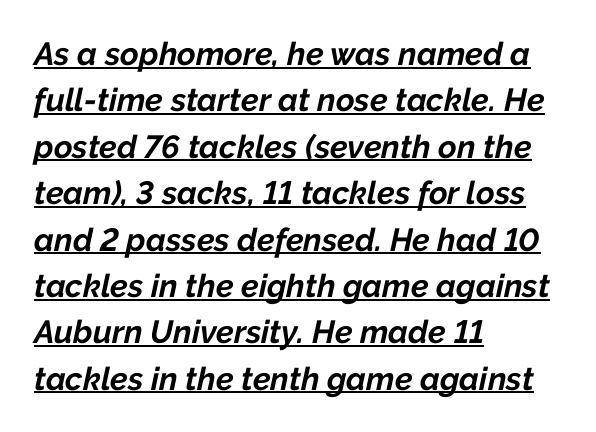
Q: Is the text bold? A: Yes.
Q: Is the text italic (slanted)? A: Yes, it leans right by about 12 degrees.
Q: Is the text underlined? A: Yes.
Q: How is the paragraph aligned? A: Left-aligned.
Q: Is the spacing between letters normal or unusually wide? A: Normal.
Q: Is the spacing between lines tight, normal or loose? A: Normal.
Q: Width (condensed, normal, or wide)? A: Normal.
Q: Stroke contrast? A: Low.
Q: x-height? A: Medium.
Q: Monospaced? A: No.
